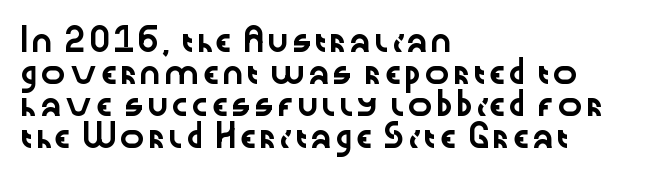
The image shows 21 px text type, upright; set left-aligned, normal line spacing (1.52x), normal letter spacing, not underlined.
